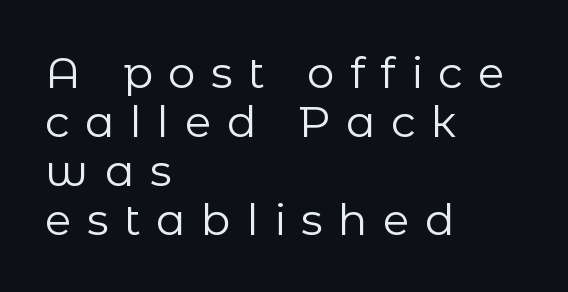
All the whitespace from short lines collects on the right. This sample uses expanded letter spacing, leaving extra air between glyphs. The passage shown is typed in a proportional face where columns would drift. Characters remain perfectly vertical along every line.
